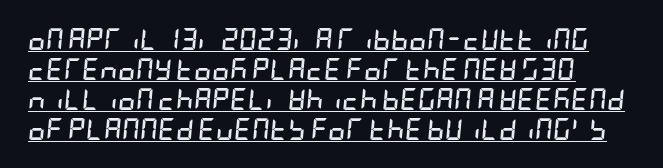
The image shows 22 px bold type, italic (leaning right); set normal line spacing (1.36x), normal letter spacing, underlined.
